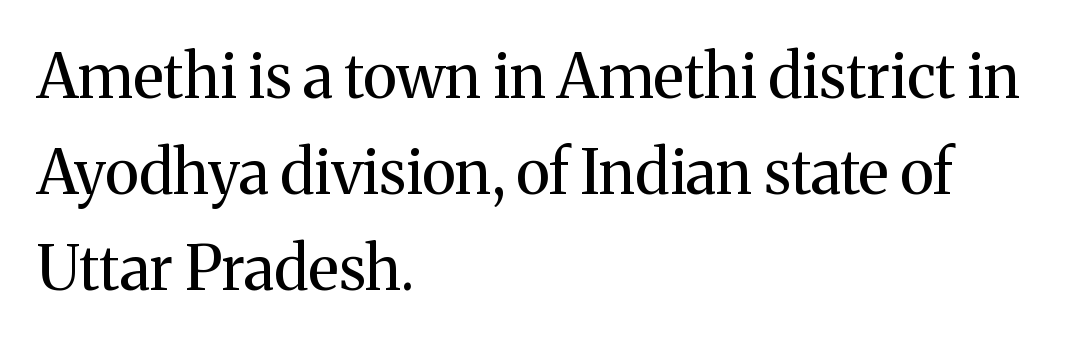
{"serif": "yes", "italic": "no", "bold": "no", "weight": "regular", "width": "normal", "stroke_contrast": "medium", "x_height": "medium", "monospaced": "no", "underline": "no", "align": "left", "line_spacing": "normal", "line_spacing_ratio": 1.57, "letter_spacing": "normal", "letter_spacing_em": 0.0, "glyph_px": 61}
